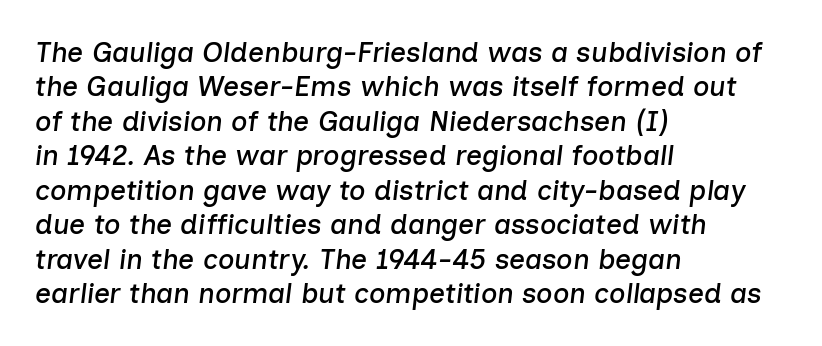
The image shows 28 px text type, italic (leaning right); set left-aligned, line spacing 1.23x, normal letter spacing, not underlined; low stroke contrast and a medium x-height.
